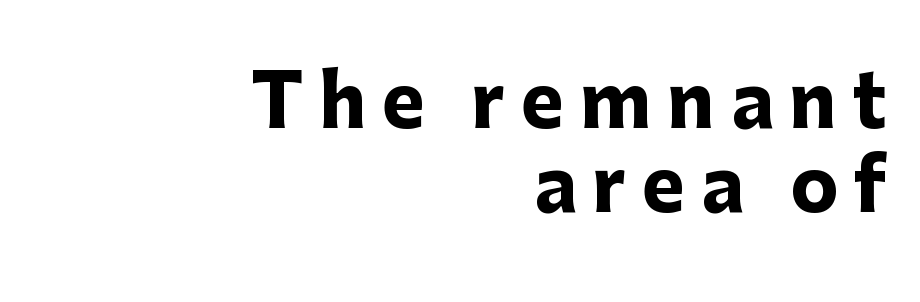
The image shows 72 px heavy sans-serif type, upright; set right-aligned, line spacing 1.16x, unusually wide letter spacing (+0.22 em), not underlined; low stroke contrast and a medium x-height.
